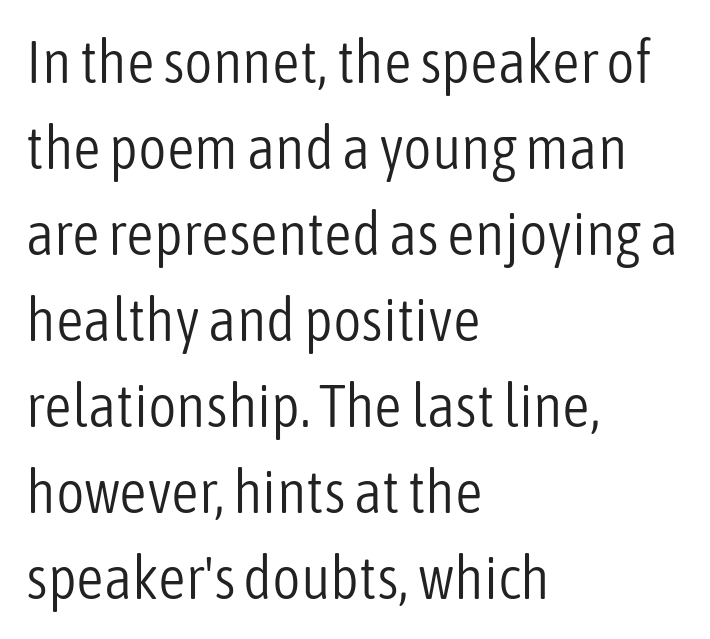
{"serif": "no", "italic": "no", "bold": "no", "weight": "light", "width": "condensed", "stroke_contrast": "low", "x_height": "medium", "monospaced": "no", "underline": "no", "align": "left", "line_spacing": "normal", "line_spacing_ratio": 1.41, "letter_spacing": "normal", "letter_spacing_em": 0.0, "glyph_px": 61}
